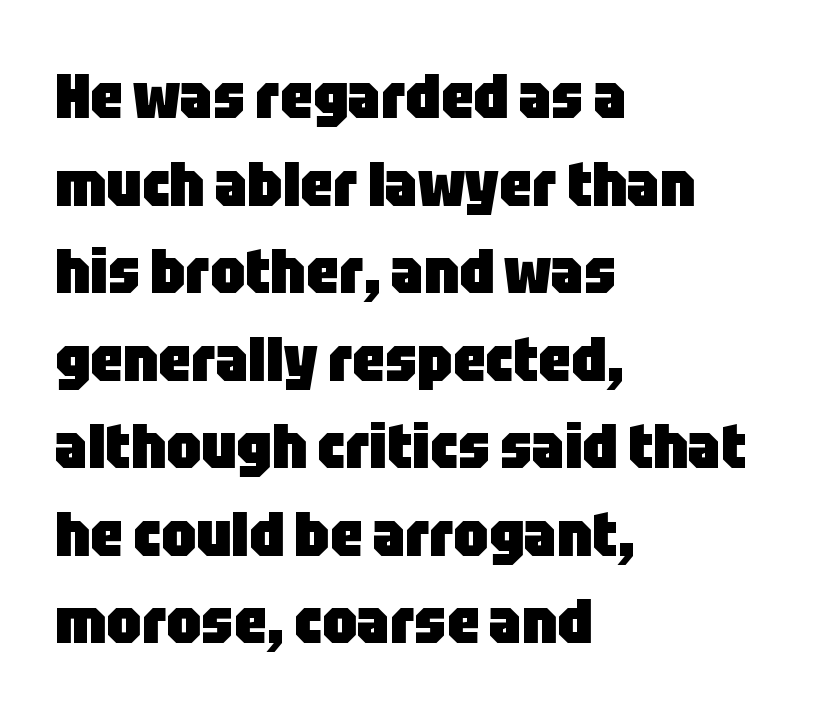
The image shows 63 px heavy, condensed sans-serif type, upright; set left-aligned, normal line spacing (1.39x), normal letter spacing, not underlined; low stroke contrast and a large x-height.
